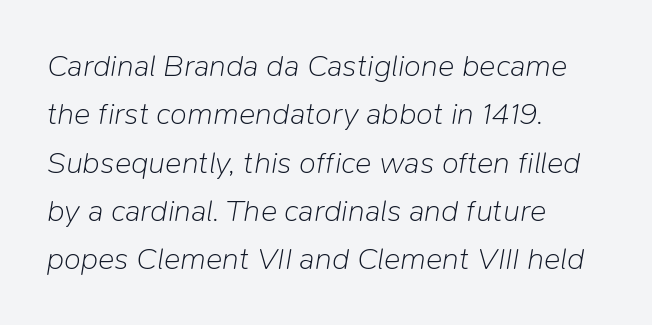
Q: Is the text bold? A: No.
Q: Is the text italic (slanted)? A: Yes, it leans right by about 9 degrees.
Q: Is the text underlined? A: No.
Q: How is the paragraph aligned? A: Left-aligned.
Q: Is the spacing between letters normal or unusually wide? A: Normal.
Q: Is the spacing between lines tight, normal or loose? A: Normal.
Q: Width (condensed, normal, or wide)? A: Normal.
Q: Stroke contrast? A: Low.
Q: x-height? A: Medium.
Q: Monospaced? A: No.
